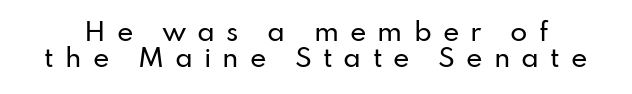
{"italic": "no", "underline": "no", "line_spacing": "tight", "line_spacing_ratio": 1.05, "letter_spacing": "wide", "letter_spacing_em": 0.44, "glyph_px": 25}
